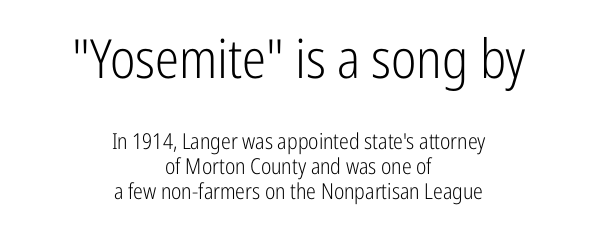
Q: Is the text bold? A: No.
Q: Is the text italic (slanted)? A: No, it is upright.
Q: Is the typeface a serif or a sans-serif typeface? A: Sans-serif.
Q: Is the text underlined? A: No.
Q: How is the paragraph aligned? A: Centered.
Q: Is the spacing between letters normal or unusually wide? A: Normal.
Q: Is the spacing between lines tight, normal or loose? A: Tight.
Q: Which block of text is set in a larger size, the first (top) or the second (bottom)? A: The first (top) one.
Q: Width (condensed, normal, or wide)? A: Condensed.
Q: Stroke contrast? A: Low.
Q: x-height? A: Medium.
Q: Monospaced? A: No.
